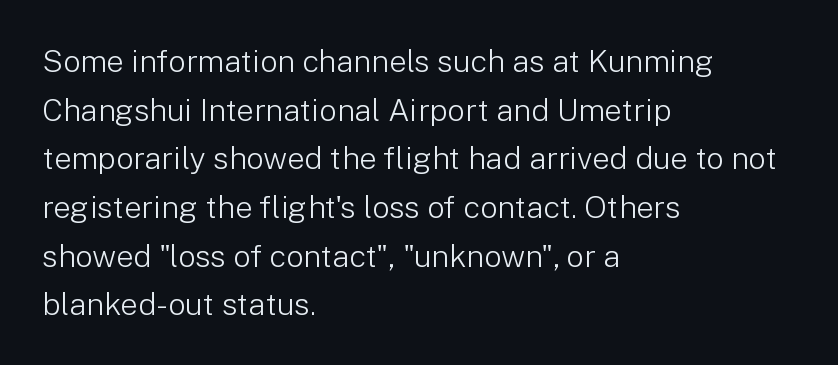
{"serif": "no", "italic": "no", "bold": "no", "weight": "light", "width": "normal", "stroke_contrast": "low", "x_height": "medium", "monospaced": "no", "underline": "no", "align": "left", "line_spacing": "normal", "line_spacing_ratio": 1.57, "letter_spacing": "normal", "letter_spacing_em": 0.0, "glyph_px": 31}
